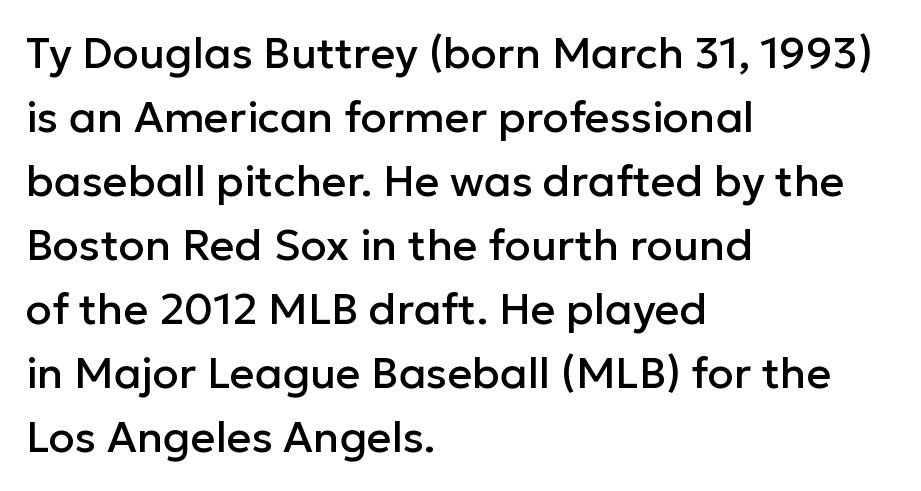
The image shows 43 px sans-serif type, upright; set left-aligned, normal line spacing (1.49x), normal letter spacing, not underlined; low stroke contrast and a medium x-height.
